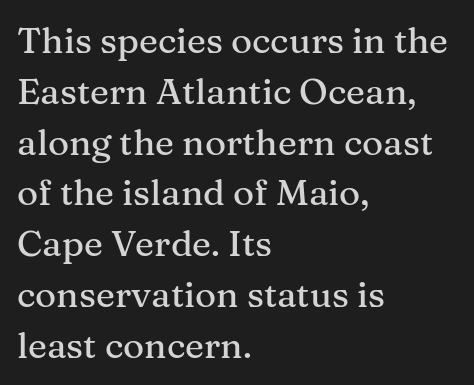
Q: Is the text italic (slanted)? A: No, it is upright.
Q: Is the typeface a serif or a sans-serif typeface? A: Serif.
Q: Is the text underlined? A: No.
Q: How is the paragraph aligned? A: Left-aligned.
Q: Is the spacing between letters normal or unusually wide? A: Normal.
Q: Is the spacing between lines tight, normal or loose? A: Normal.
Q: Width (condensed, normal, or wide)? A: Normal.
Q: Stroke contrast? A: Medium.
Q: x-height? A: Medium.
Q: Monospaced? A: No.
